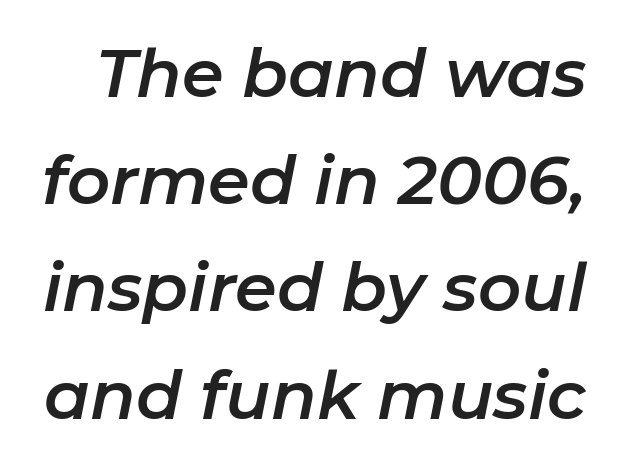
The image shows 67 px text type, italic (leaning right); set normal line spacing (1.6x), normal letter spacing, not underlined; low stroke contrast and a medium x-height.
